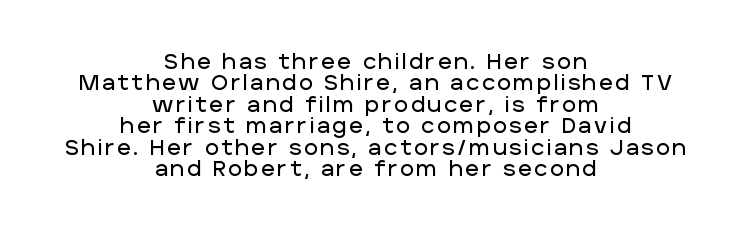
The image shows 21 px text type, upright; set centered, tight line spacing (1.02x), not underlined.
